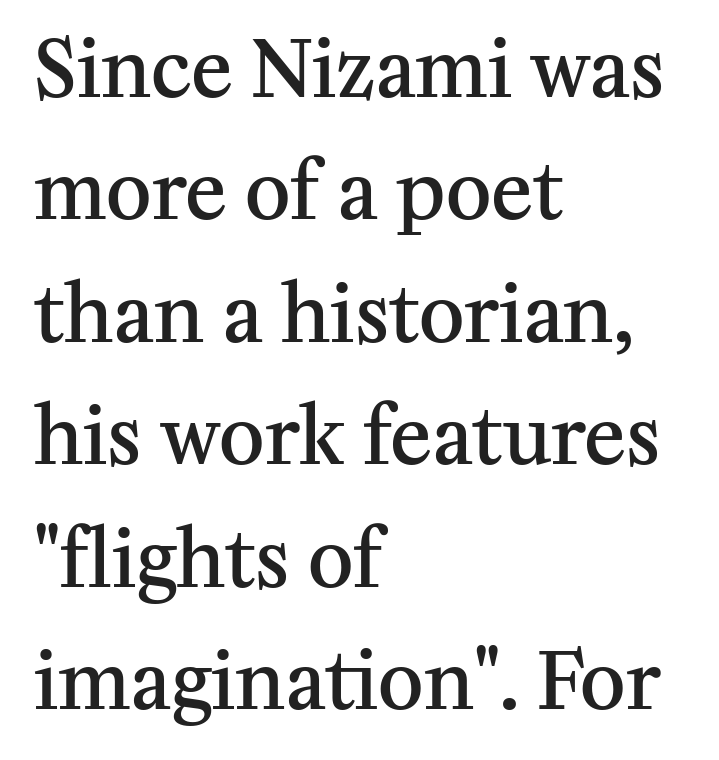
Q: Is the text bold? A: Semi-bold.
Q: Is the text italic (slanted)? A: No, it is upright.
Q: Is the typeface a serif or a sans-serif typeface? A: Serif.
Q: Is the text underlined? A: No.
Q: How is the paragraph aligned? A: Left-aligned.
Q: Is the spacing between letters normal or unusually wide? A: Normal.
Q: Is the spacing between lines tight, normal or loose? A: Normal.
Q: Width (condensed, normal, or wide)? A: Normal.
Q: Stroke contrast? A: Medium.
Q: x-height? A: Medium.
Q: Monospaced? A: No.
